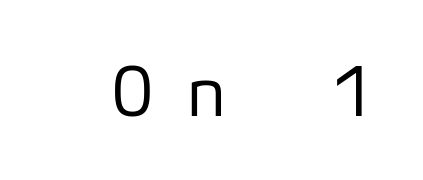
Q: Is the text bold? A: No.
Q: Is the text italic (slanted)? A: No, it is upright.
Q: Is the typeface a serif or a sans-serif typeface? A: Sans-serif.
Q: Is the text underlined? A: No.
Q: Is the spacing between letters normal or unusually wide? A: Unusually wide.
Q: Width (condensed, normal, or wide)? A: Normal.
Q: Stroke contrast? A: Low.
Q: x-height? A: Medium.
Q: Monospaced? A: Yes.
